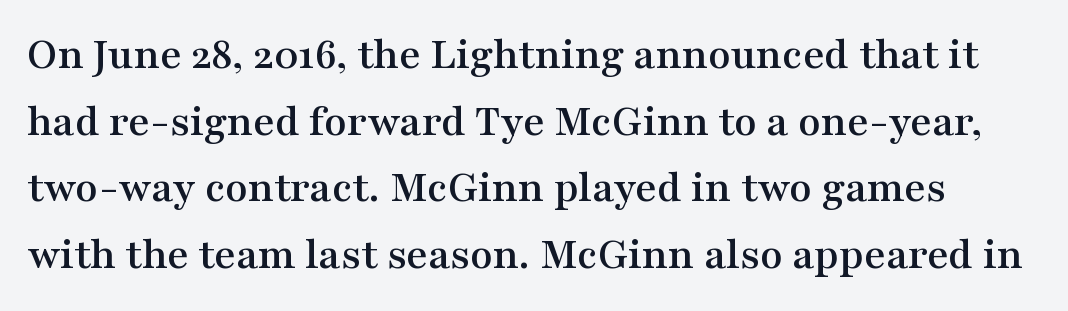
{"serif": "yes", "italic": "no", "width": "wide", "stroke_contrast": "medium", "x_height": "medium", "monospaced": "no", "underline": "no", "line_spacing": "normal", "line_spacing_ratio": 1.45, "letter_spacing": "normal", "letter_spacing_em": 0.0, "glyph_px": 46}
